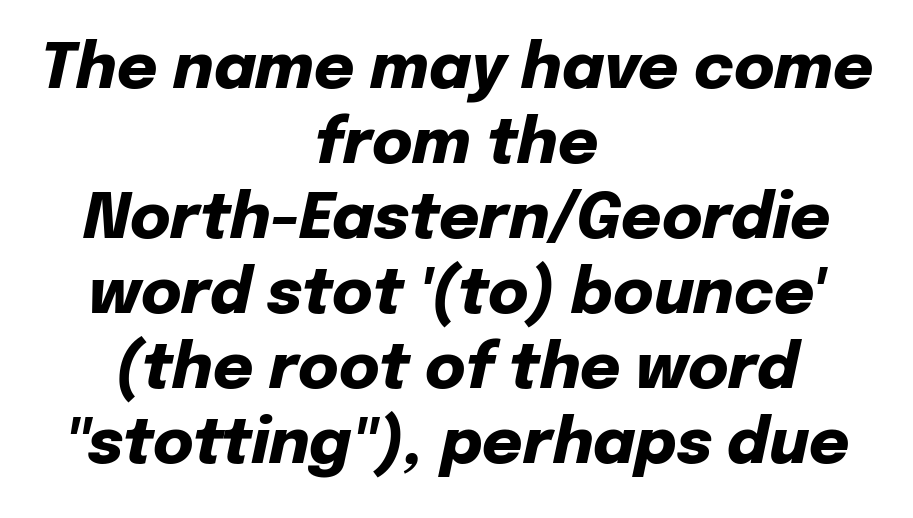
Students, note that the glyphs here touch the page at normal intervals. The face used here is proportionally spaced, like ordinary book or web type. Descenders hang freely into open space. A dark, heavy texture on the line: the type is bold. Italic: yes, the glyphs are oblique. Every row of glyphs is offset so its center matches the block's center.
